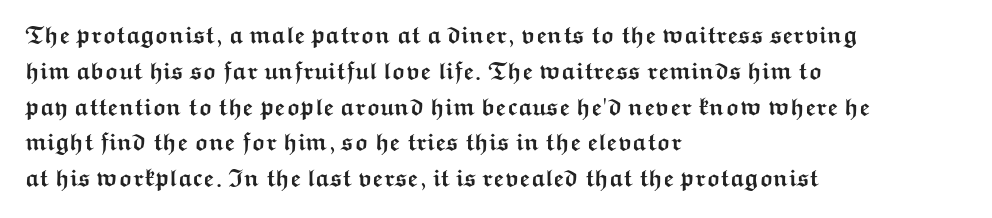
Q: Is the text bold? A: Yes.
Q: Is the text italic (slanted)? A: No, it is upright.
Q: Is the text underlined? A: No.
Q: How is the paragraph aligned? A: Left-aligned.
Q: Is the spacing between letters normal or unusually wide? A: Normal.
Q: Is the spacing between lines tight, normal or loose? A: Normal.
